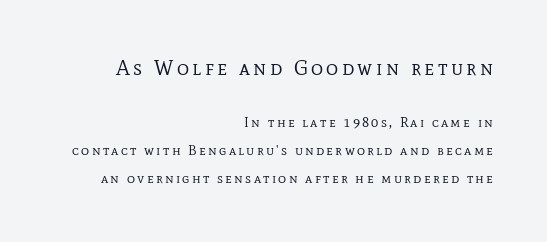
The image shows 21 px text type, upright; set right-aligned, loose line spacing (2.01x), not underlined; the first (top) block is 1.5x larger.
